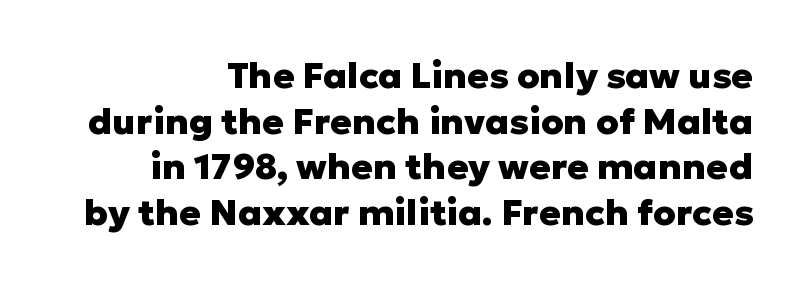
Q: Is the text bold? A: Yes.
Q: Is the text italic (slanted)? A: No, it is upright.
Q: Is the typeface a serif or a sans-serif typeface? A: Sans-serif.
Q: Is the text underlined? A: No.
Q: How is the paragraph aligned? A: Right-aligned.
Q: Is the spacing between letters normal or unusually wide? A: Normal.
Q: Is the spacing between lines tight, normal or loose? A: Normal.
Q: Width (condensed, normal, or wide)? A: Normal.
Q: Stroke contrast? A: Low.
Q: x-height? A: Medium.
Q: Monospaced? A: No.
